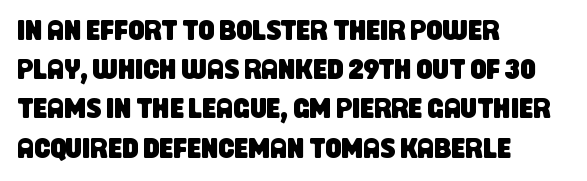
Q: Is the typeface a serif or a sans-serif typeface? A: Sans-serif.
Q: Is the text underlined? A: No.
Q: How is the paragraph aligned? A: Left-aligned.
Q: Is the spacing between letters normal or unusually wide? A: Normal.
Q: Is the spacing between lines tight, normal or loose? A: Normal.
Q: Width (condensed, normal, or wide)? A: Condensed.
Q: Stroke contrast? A: Low.
Q: x-height? A: Large.
Q: Monospaced? A: No.
